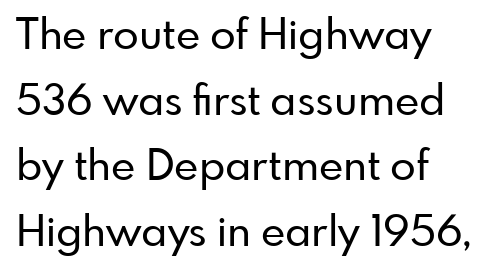
The image shows 42 px sans-serif type, upright; set left-aligned, normal line spacing (1.56x), normal letter spacing, not underlined; low stroke contrast and a small x-height.
